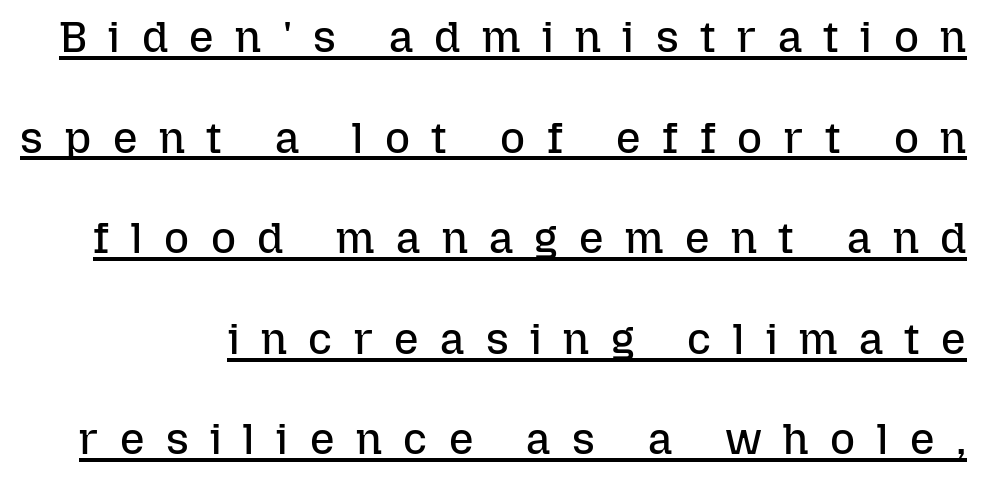
{"italic": "no", "bold": "no", "weight": "regular", "width": "normal", "stroke_contrast": "low", "x_height": "medium", "monospaced": "no", "underline": "yes", "line_spacing": "loose", "line_spacing_ratio": 2.34, "letter_spacing": "wide", "letter_spacing_em": 0.5, "glyph_px": 43}
